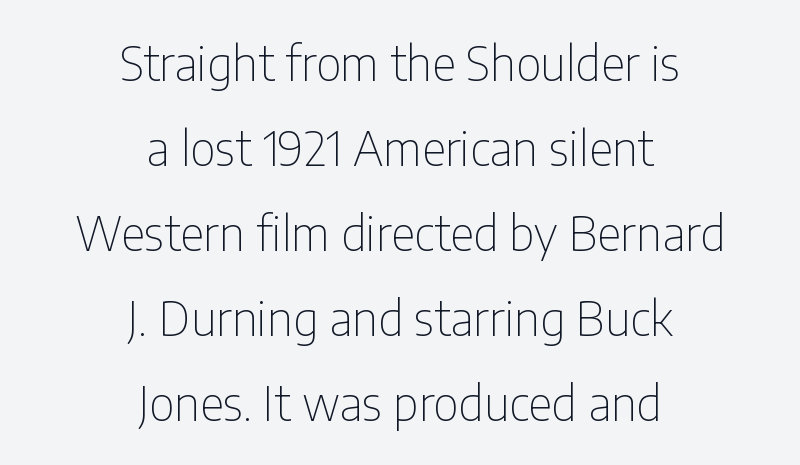
The image shows 47 px thin, condensed sans-serif type, upright; set centered, line spacing 1.81x, normal letter spacing, not underlined; low stroke contrast and a medium x-height.
